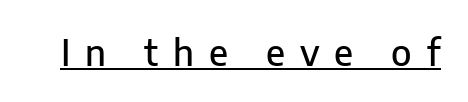
The image shows 36 px sans-serif type, upright; set unusually wide letter spacing (+0.41 em), underlined; low stroke contrast and a medium x-height.
